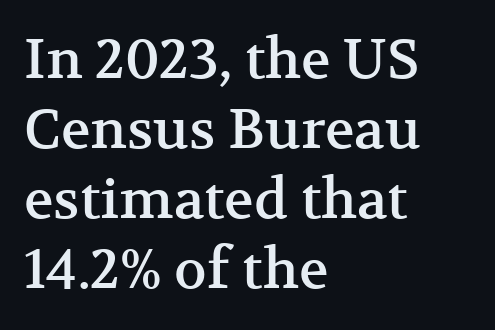
In terms of leading, this rendering sits right in the middle. Characters follow at the spacing the type designer built in. Italic? Not at all — the glyphs are vertical. Stroke terminals: seriffed. The string is rendered with underlining switched off.
